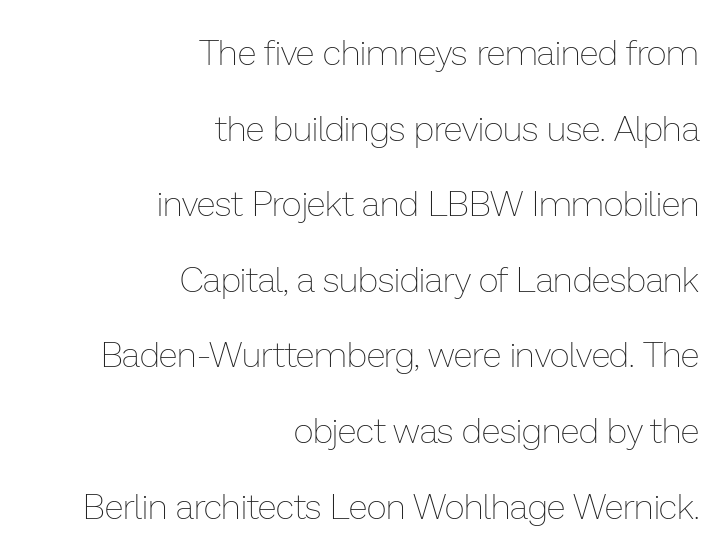
The image shows 35 px thin type, upright; set right-aligned, loose line spacing (2.16x), normal letter spacing, not underlined; low stroke contrast and a medium x-height.
